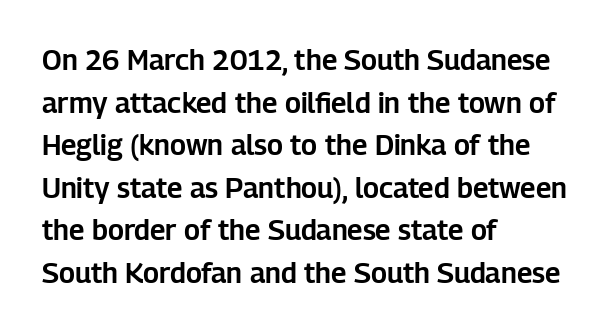
Q: Is the text italic (slanted)? A: No, it is upright.
Q: Is the typeface a serif or a sans-serif typeface? A: Sans-serif.
Q: Is the text underlined? A: No.
Q: How is the paragraph aligned? A: Left-aligned.
Q: Is the spacing between letters normal or unusually wide? A: Normal.
Q: Is the spacing between lines tight, normal or loose? A: Normal.
Q: Width (condensed, normal, or wide)? A: Normal.
Q: Stroke contrast? A: Low.
Q: x-height? A: Medium.
Q: Monospaced? A: No.
